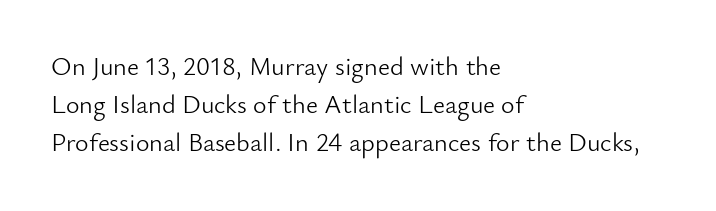
Q: Is the text bold? A: No.
Q: Is the text italic (slanted)? A: No, it is upright.
Q: Is the text underlined? A: No.
Q: How is the paragraph aligned? A: Left-aligned.
Q: Is the spacing between letters normal or unusually wide? A: Normal.
Q: Is the spacing between lines tight, normal or loose? A: Normal.
